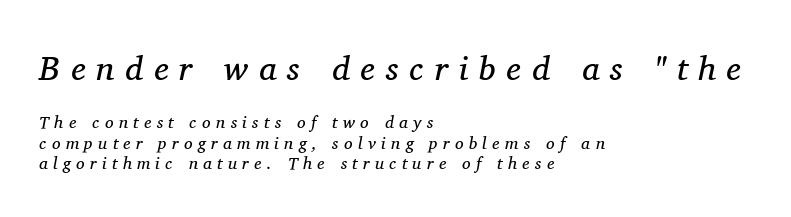
Q: Is the text bold? A: No.
Q: Is the text italic (slanted)? A: Yes, it leans right by about 11 degrees.
Q: Is the typeface a serif or a sans-serif typeface? A: Serif.
Q: Is the text underlined? A: No.
Q: How is the paragraph aligned? A: Left-aligned.
Q: Is the spacing between letters normal or unusually wide? A: Unusually wide.
Q: Which block of text is set in a larger size, the first (top) or the second (bottom)? A: The first (top) one.
Q: Width (condensed, normal, or wide)? A: Normal.
Q: Stroke contrast? A: Medium.
Q: x-height? A: Medium.
Q: Monospaced? A: No.
